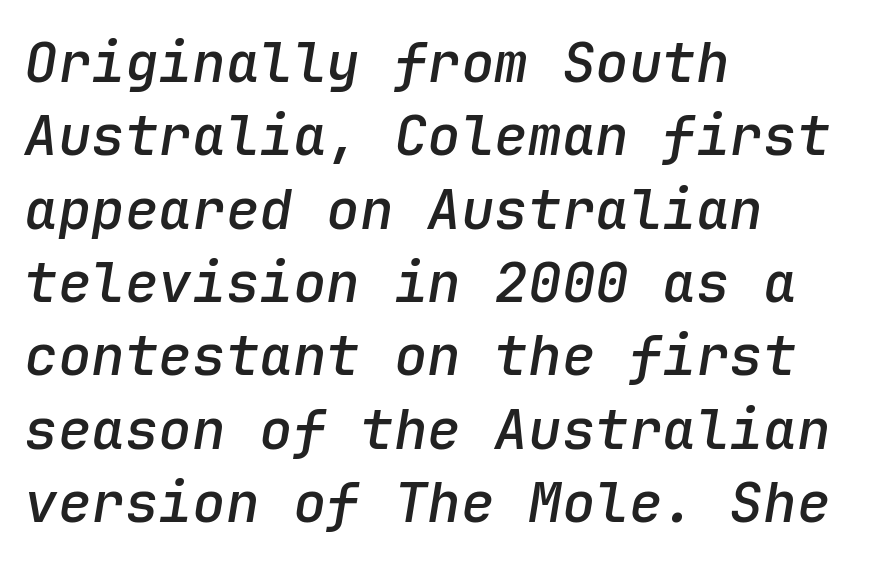
The image shows 56 px semibold type, italic (leaning right), monospaced; set left-aligned, normal line spacing (1.31x), normal letter spacing, not underlined; low stroke contrast and a medium x-height.
